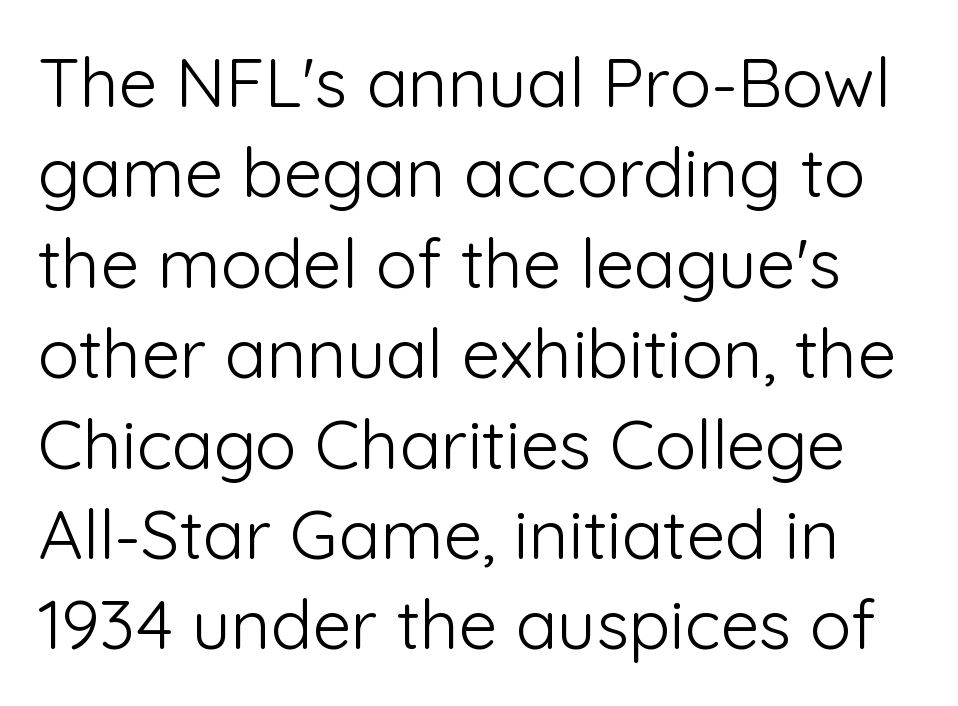
The image shows 69 px light sans-serif type, upright; set normal line spacing (1.31x), normal letter spacing, not underlined; low stroke contrast and a medium x-height.
